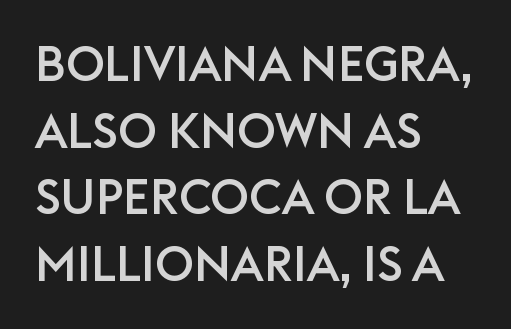
The image shows 48 px sans-serif type, upright; set left-aligned, normal line spacing (1.39x), normal letter spacing, not underlined; low stroke contrast and a large x-height.
